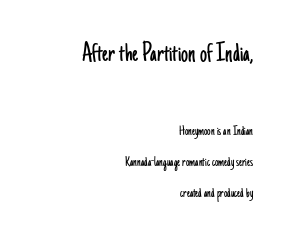
Q: Is the text bold? A: No.
Q: Is the text italic (slanted)? A: No, it is upright.
Q: Is the typeface a serif or a sans-serif typeface? A: Sans-serif.
Q: Is the text underlined? A: No.
Q: How is the paragraph aligned? A: Right-aligned.
Q: Is the spacing between letters normal or unusually wide? A: Normal.
Q: Is the spacing between lines tight, normal or loose? A: Loose.
Q: Which block of text is set in a larger size, the first (top) or the second (bottom)? A: The first (top) one.
Q: Width (condensed, normal, or wide)? A: Condensed.
Q: Stroke contrast? A: Low.
Q: x-height? A: Small.
Q: Monospaced? A: No.
